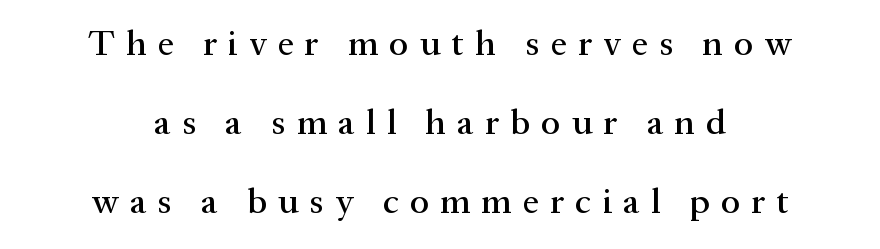
Q: Is the text italic (slanted)? A: No, it is upright.
Q: Is the typeface a serif or a sans-serif typeface? A: Serif.
Q: Is the text underlined? A: No.
Q: How is the paragraph aligned? A: Centered.
Q: Is the spacing between letters normal or unusually wide? A: Unusually wide.
Q: Is the spacing between lines tight, normal or loose? A: Loose.
Q: Width (condensed, normal, or wide)? A: Normal.
Q: Stroke contrast? A: Medium.
Q: x-height? A: Medium.
Q: Monospaced? A: No.
